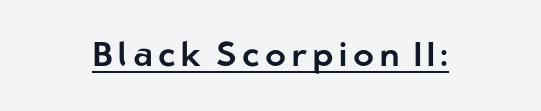
The image shows 34 px sans-serif type, upright; set underlined; low stroke contrast and a medium x-height.
